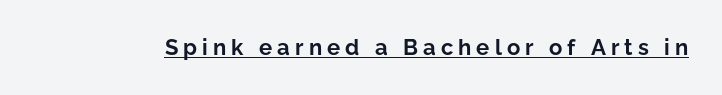
I'd describe the lettering as bold — thick and assertive. In designer terms, the underline attribute is active on this setting. Notice how the stems are strictly vertical — no italics here. Students, note that the glyphs here are deliberately spaced far apart.
